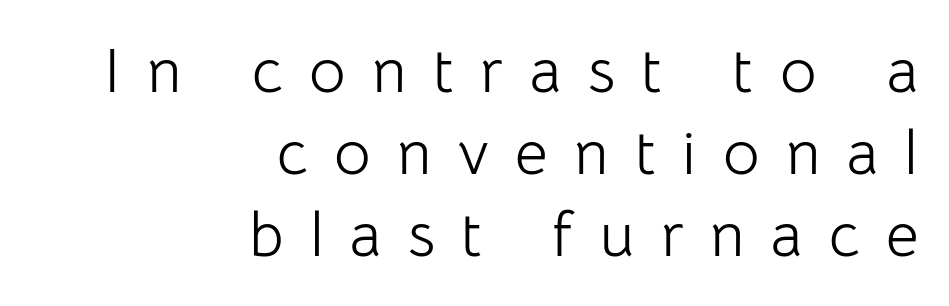
The image shows 63 px light sans-serif type, upright; set right-aligned, normal line spacing (1.3x), unusually wide letter spacing (+0.42 em), not underlined; low stroke contrast and a medium x-height.
